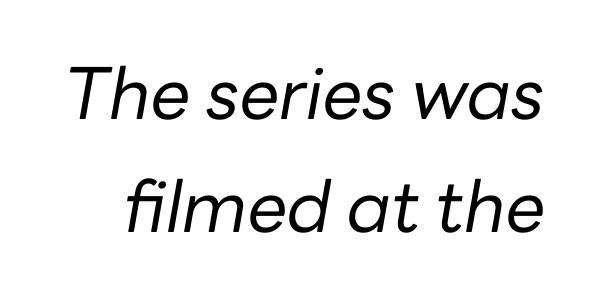
Q: Is the text bold? A: No.
Q: Is the text italic (slanted)? A: Yes, it leans right by about 10 degrees.
Q: Is the text underlined? A: No.
Q: Is the spacing between letters normal or unusually wide? A: Normal.
Q: Is the spacing between lines tight, normal or loose? A: Normal.
Q: Width (condensed, normal, or wide)? A: Normal.
Q: Stroke contrast? A: Low.
Q: x-height? A: Medium.
Q: Monospaced? A: No.
